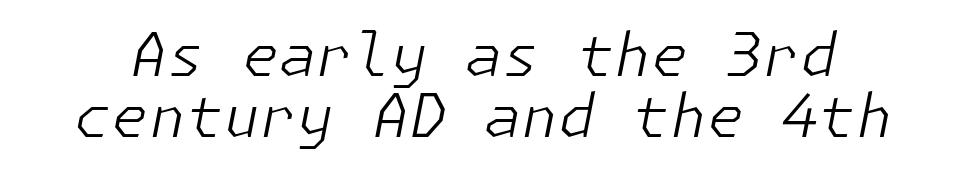
Q: Is the text bold? A: No.
Q: Is the text italic (slanted)? A: Yes, it leans right by about 11 degrees.
Q: Is the text underlined? A: No.
Q: Is the spacing between letters normal or unusually wide? A: Normal.
Q: Is the spacing between lines tight, normal or loose? A: Tight.
Q: Width (condensed, normal, or wide)? A: Normal.
Q: Stroke contrast? A: Low.
Q: x-height? A: Medium.
